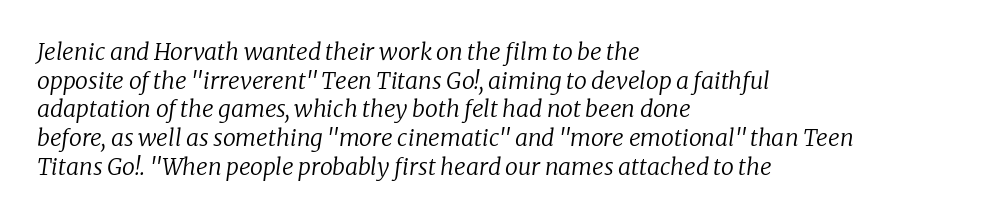
The image shows 23 px text type, italic (leaning right); set left-aligned, normal line spacing (1.25x), normal letter spacing, not underlined.
